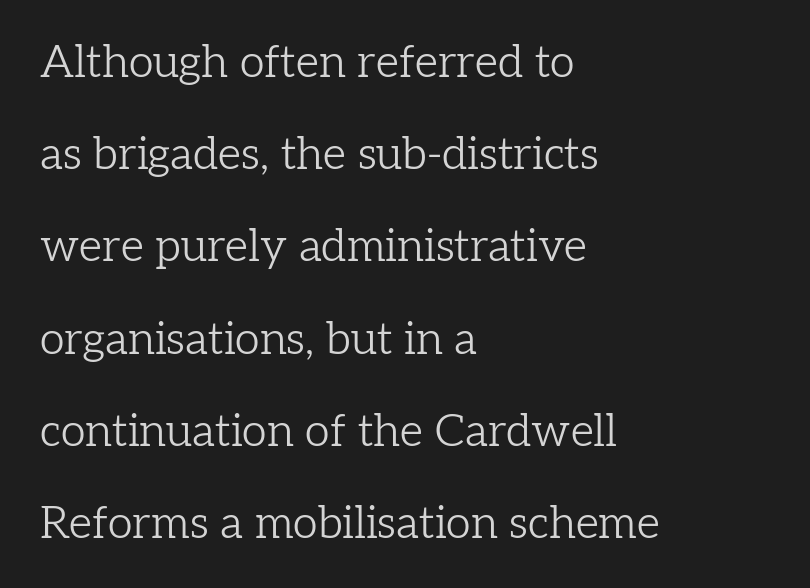
The image shows 45 px light serif type, upright; set left-aligned, loose line spacing (2.05x), normal letter spacing, not underlined; low stroke contrast and a medium x-height.
